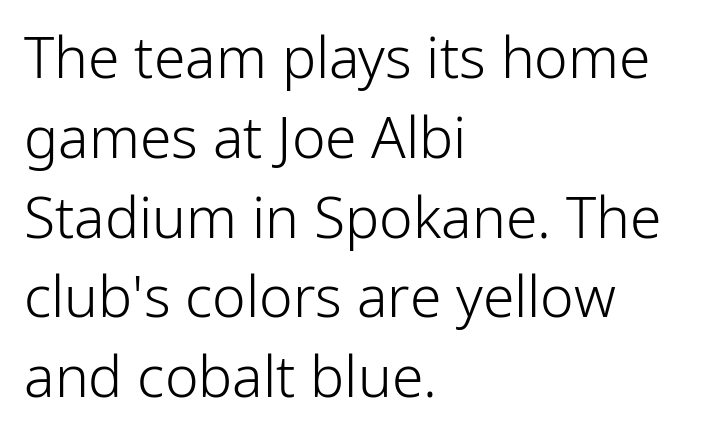
{"serif": "no", "italic": "no", "bold": "no", "weight": "light", "width": "normal", "stroke_contrast": "low", "x_height": "medium", "monospaced": "no", "underline": "no", "align": "left", "line_spacing": "normal", "line_spacing_ratio": 1.4, "letter_spacing": "normal", "letter_spacing_em": 0.0, "glyph_px": 57}
